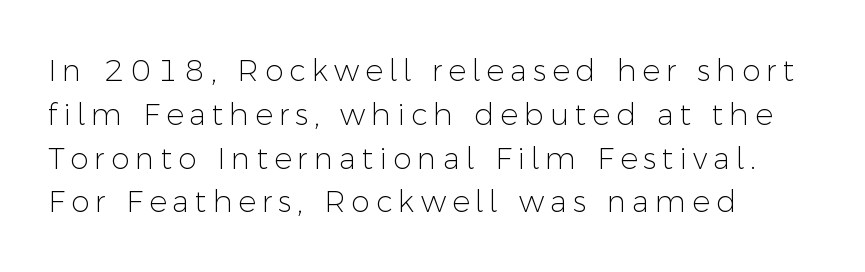
A quiet, ordinary-to-light weight characterises the typeface. Spacing between characters has been opened up far beyond the box default. Each letter keeps its own natural width here, so spacing adapts to shape. Nothing sits at the stroke ends, so this counts as sans-serif. Leftover space on each line is placed entirely after the last word.
